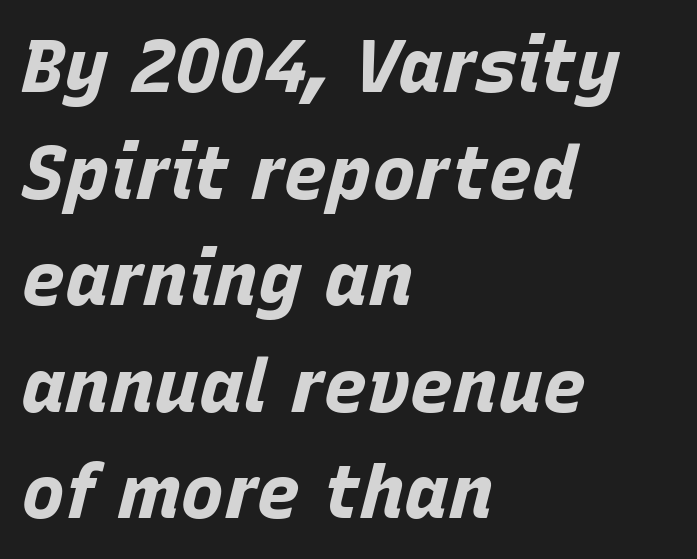
The image shows 74 px bold type, italic (leaning right); set left-aligned, normal line spacing (1.44x), normal letter spacing, not underlined; low stroke contrast and a large x-height.
